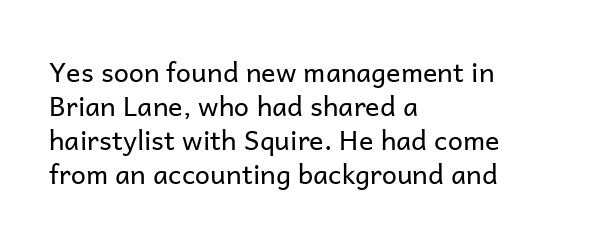
Q: Is the text bold? A: No.
Q: Is the text italic (slanted)? A: No, it is upright.
Q: Is the text underlined? A: No.
Q: How is the paragraph aligned? A: Left-aligned.
Q: Is the spacing between letters normal or unusually wide? A: Normal.
Q: Is the spacing between lines tight, normal or loose? A: Normal.
